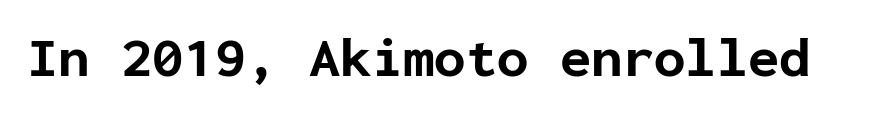
Strong, thick strokes mark this as bold type. The text was rendered using a sans face with plain stroke endings. The lettering holds an erect, upright posture throughout. The passage shown is typed in a monospace face where columns stay perfectly aligned. Letters rest on an invisible, unmarked baseline.
